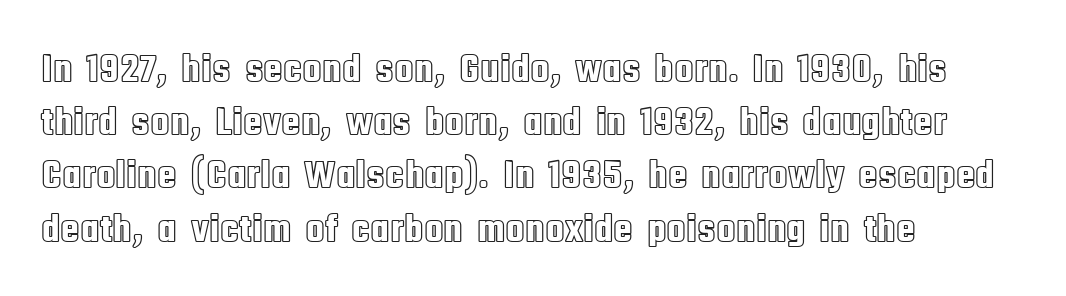
Q: Is the text italic (slanted)? A: No, it is upright.
Q: Is the text underlined? A: No.
Q: How is the paragraph aligned? A: Left-aligned.
Q: Is the spacing between letters normal or unusually wide? A: Normal.
Q: Is the spacing between lines tight, normal or loose? A: Normal.
Q: Width (condensed, normal, or wide)? A: Condensed.
Q: x-height? A: Large.
Q: Monospaced? A: No.
